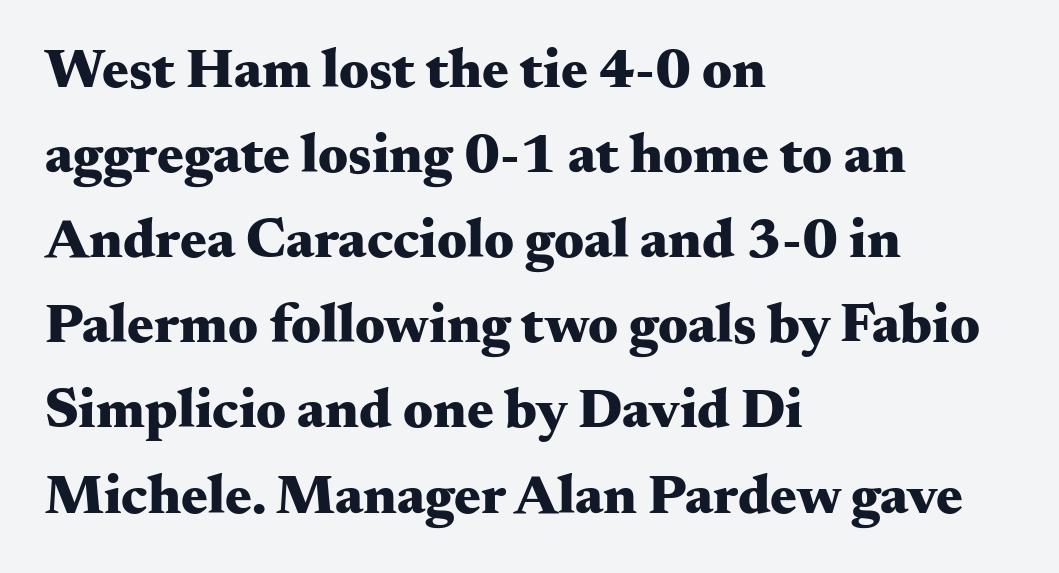
Q: Is the text bold? A: Yes.
Q: Is the text italic (slanted)? A: No, it is upright.
Q: Is the typeface a serif or a sans-serif typeface? A: Serif.
Q: Is the text underlined? A: No.
Q: How is the paragraph aligned? A: Left-aligned.
Q: Is the spacing between letters normal or unusually wide? A: Normal.
Q: Is the spacing between lines tight, normal or loose? A: Normal.
Q: Width (condensed, normal, or wide)? A: Wide.
Q: Stroke contrast? A: Medium.
Q: x-height? A: Small.
Q: Monospaced? A: No.
